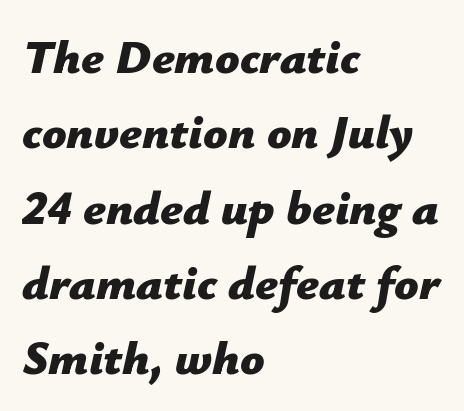
{"italic": "yes", "lean": "right", "slant_degrees": 12, "bold": "yes", "weight": "bold", "width": "normal", "stroke_contrast": "low", "x_height": "medium", "monospaced": "no", "underline": "no", "align": "left", "line_spacing": "normal", "line_spacing_ratio": 1.57, "letter_spacing": "normal", "letter_spacing_em": 0.0, "glyph_px": 48}
